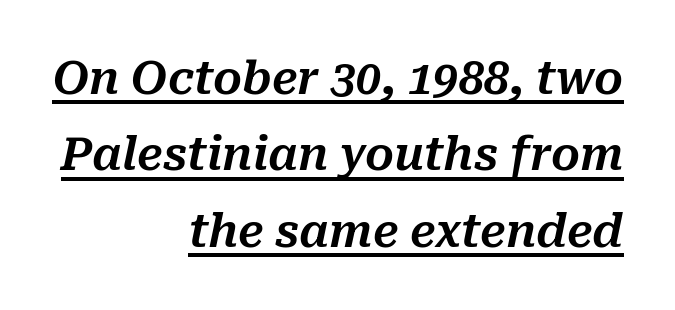
The typesetter has applied underlining to the passage shown. Evenly set lines give the paragraph a standard silhouette. No extra tracking has been applied to these lines. Posture: slanted.
